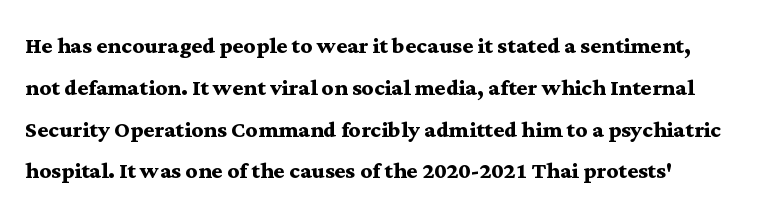
{"serif": "yes", "italic": "no", "bold": "yes", "weight": "semibold", "width": "wide", "stroke_contrast": "medium", "x_height": "medium", "monospaced": "no", "underline": "no", "line_spacing": "normal", "line_spacing_ratio": 1.44, "letter_spacing": "normal", "letter_spacing_em": 0.0, "glyph_px": 29}
